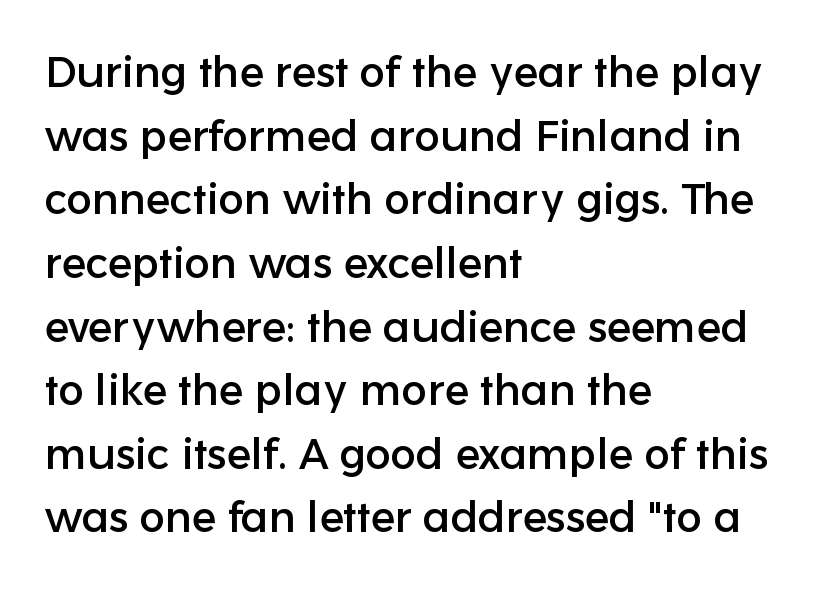
{"serif": "no", "italic": "no", "width": "normal", "stroke_contrast": "low", "x_height": "medium", "monospaced": "no", "underline": "no", "align": "left", "line_spacing": "normal", "line_spacing_ratio": 1.48, "letter_spacing": "normal", "letter_spacing_em": 0.0, "glyph_px": 43}
